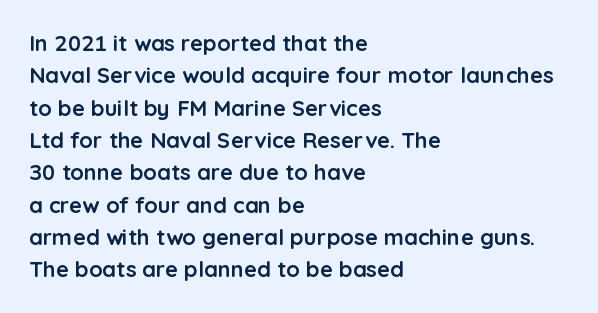
Q: Is the text bold? A: Yes.
Q: Is the text italic (slanted)? A: No, it is upright.
Q: Is the text underlined? A: No.
Q: How is the paragraph aligned? A: Left-aligned.
Q: Is the spacing between letters normal or unusually wide? A: Normal.
Q: Is the spacing between lines tight, normal or loose? A: Normal.
